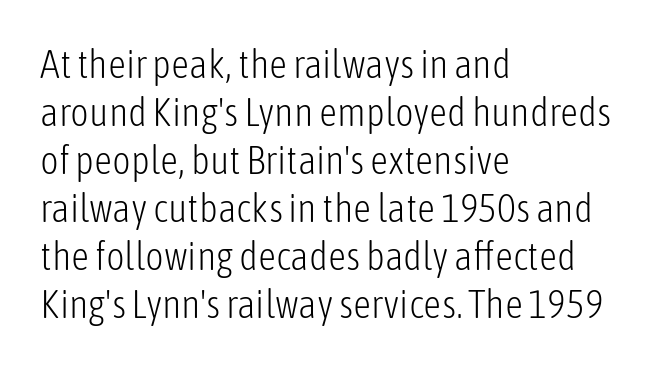
The image shows 40 px light, condensed sans-serif type, upright; set left-aligned, line spacing 1.2x, normal letter spacing, not underlined; low stroke contrast and a medium x-height.
